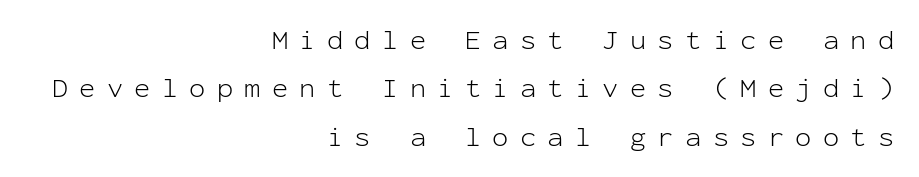
{"italic": "no", "bold": "no", "underline": "no", "align": "right", "line_spacing_ratio": 1.79, "letter_spacing": "wide", "letter_spacing_em": 0.42, "glyph_px": 27}
